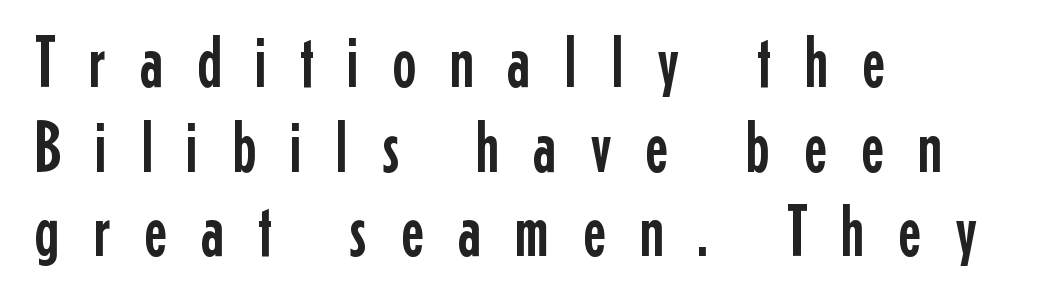
Here the designer chose a conventional face with non-uniform glyph widths. In terms of letterform style, serifs are entirely absent. Descender tails drop into unmarked territory. The compositor pushed each line to the left boundary. This rendering widens character spacing well past its baseline value. Does the lettering tilt? It doesn't — this is upright.
